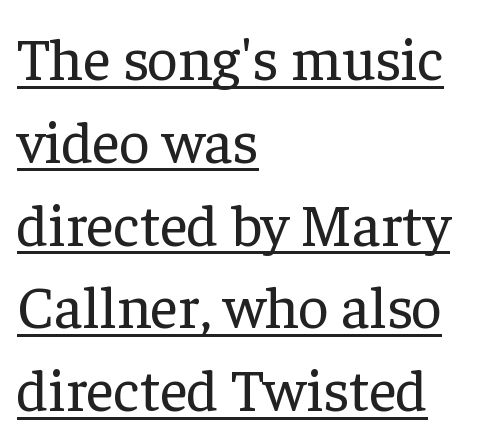
Q: Is the text bold? A: No.
Q: Is the text italic (slanted)? A: No, it is upright.
Q: Is the typeface a serif or a sans-serif typeface? A: Serif.
Q: Is the text underlined? A: Yes.
Q: How is the paragraph aligned? A: Left-aligned.
Q: Is the spacing between letters normal or unusually wide? A: Normal.
Q: Is the spacing between lines tight, normal or loose? A: Normal.
Q: Width (condensed, normal, or wide)? A: Normal.
Q: Stroke contrast? A: Low.
Q: x-height? A: Medium.
Q: Monospaced? A: No.
